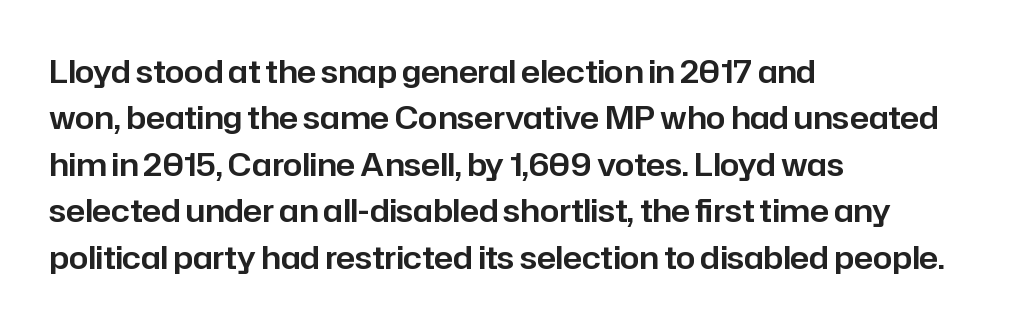
The image shows 31 px sans-serif type, upright; set left-aligned, normal line spacing (1.5x), normal letter spacing, not underlined; low stroke contrast and a medium x-height.
